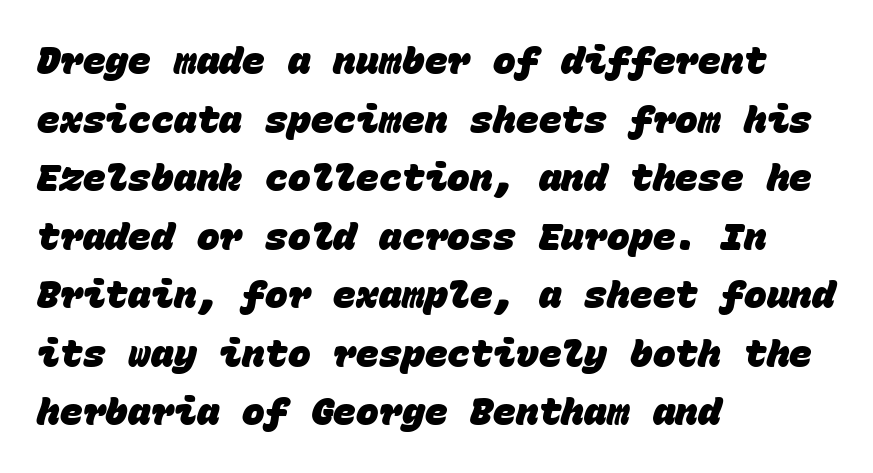
The image shows 38 px heavy sans-serif type, monospaced; set left-aligned, normal line spacing (1.54x), normal letter spacing, not underlined; low stroke contrast and a large x-height.
